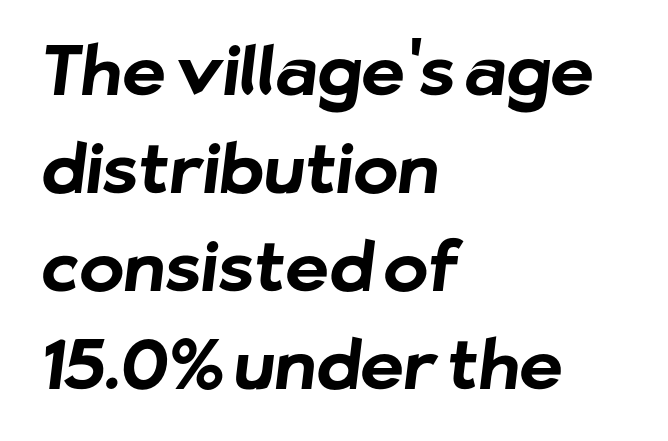
The designer left line spacing at the default. The setting favours the left margin, as ordinary paragraphs usually do. How heavy is the stroke? Heavy — this is a bold. Students, note that the glyphs here touch the page at normal intervals. Any mark beneath the type? The region is blank.
